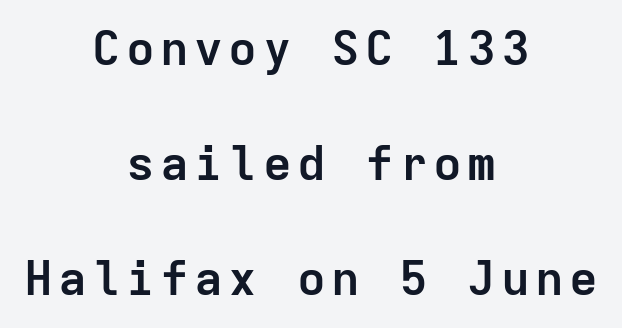
Q: Is the text bold? A: Yes.
Q: Is the text italic (slanted)? A: No, it is upright.
Q: Is the typeface a serif or a sans-serif typeface? A: Sans-serif.
Q: Is the text underlined? A: No.
Q: How is the paragraph aligned? A: Centered.
Q: Is the spacing between lines tight, normal or loose? A: Loose.
Q: Width (condensed, normal, or wide)? A: Normal.
Q: Stroke contrast? A: Low.
Q: x-height? A: Medium.
Q: Monospaced? A: Yes.
